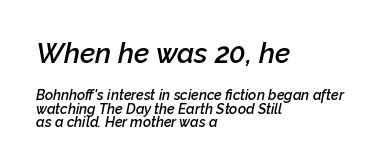
Tightly led — the rows are bunched. These lines stack with their left ends in a neat column. The type is set solid horizontally, with unmodified tracking. Varying glyph widths throughout — classic text-font behaviour. How heavy is the stroke? Medium-heavy — a semibold, shy of bold.
